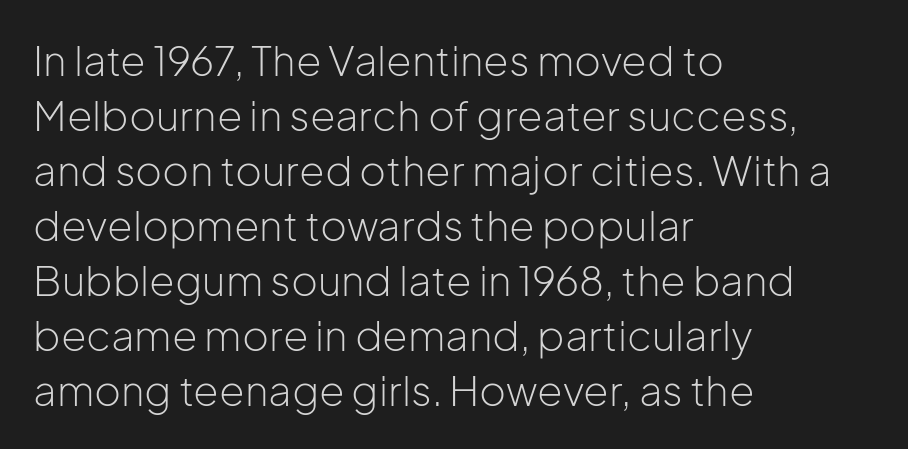
Q: Is the text bold? A: No.
Q: Is the text italic (slanted)? A: No, it is upright.
Q: Is the typeface a serif or a sans-serif typeface? A: Sans-serif.
Q: Is the text underlined? A: No.
Q: How is the paragraph aligned? A: Left-aligned.
Q: Is the spacing between letters normal or unusually wide? A: Normal.
Q: Is the spacing between lines tight, normal or loose? A: Normal.
Q: Width (condensed, normal, or wide)? A: Normal.
Q: Stroke contrast? A: Low.
Q: x-height? A: Medium.
Q: Monospaced? A: No.
